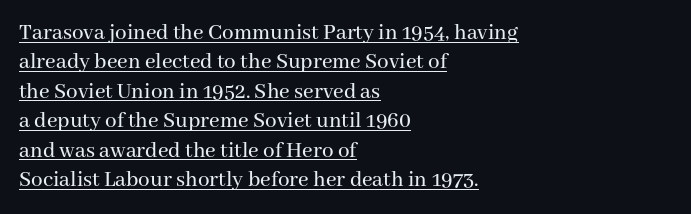
{"italic": "no", "underline": "yes", "align": "left", "line_spacing": "normal", "line_spacing_ratio": 1.28, "letter_spacing": "normal", "letter_spacing_em": 0.0, "glyph_px": 23}
